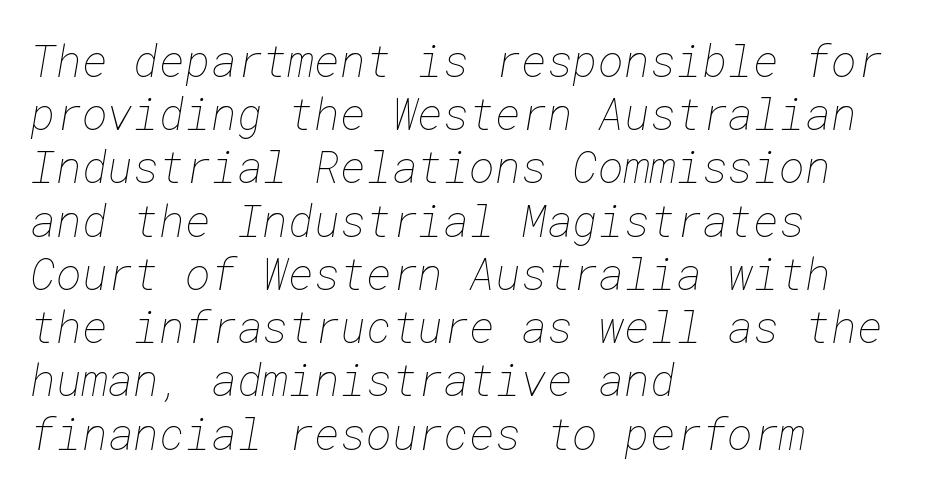
The image shows 44 px thin type; set left-aligned, line spacing 1.21x, normal letter spacing, not underlined; low stroke contrast and a medium x-height.
